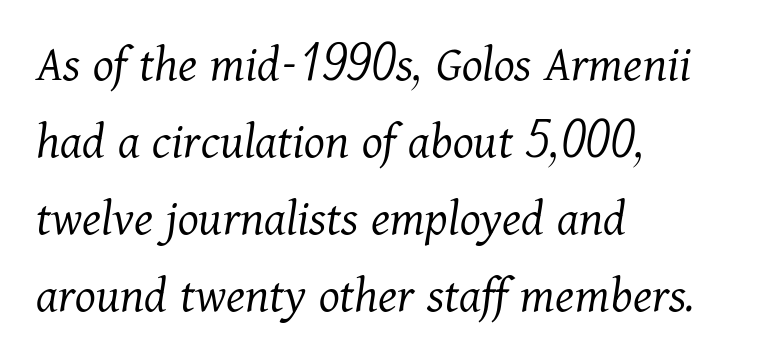
The image shows 53 px light serif type, italic (leaning right); set left-aligned, normal line spacing (1.45x), normal letter spacing, not underlined; medium stroke contrast and a medium x-height.
